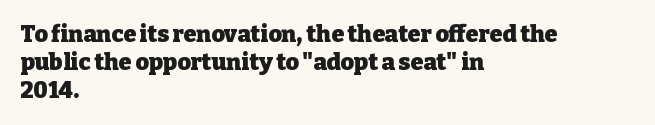
Short and long lines alike share a common starting point at left. Unlike italic type, these characters show no tilt at all. The passage shown is emphatically bold. The face used here is rendered with its standard letterfit. The space beneath each line is pristine and unruled.
